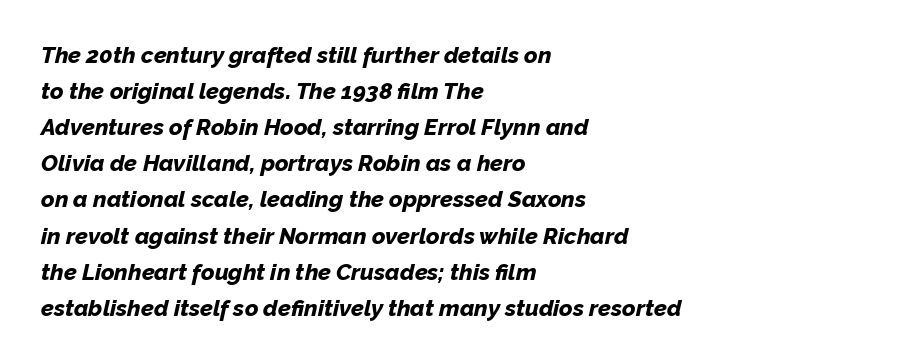
Q: Is the text bold? A: Yes.
Q: Is the text italic (slanted)? A: Yes, it leans right by about 12 degrees.
Q: Is the text underlined? A: No.
Q: How is the paragraph aligned? A: Left-aligned.
Q: Is the spacing between letters normal or unusually wide? A: Normal.
Q: Is the spacing between lines tight, normal or loose? A: Normal.
